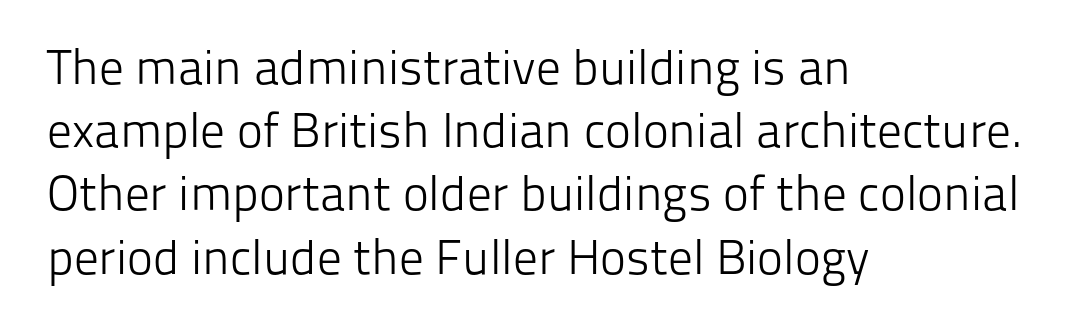
The image shows 49 px light sans-serif type, upright; set left-aligned, normal line spacing (1.29x), normal letter spacing, not underlined; low stroke contrast and a medium x-height.
